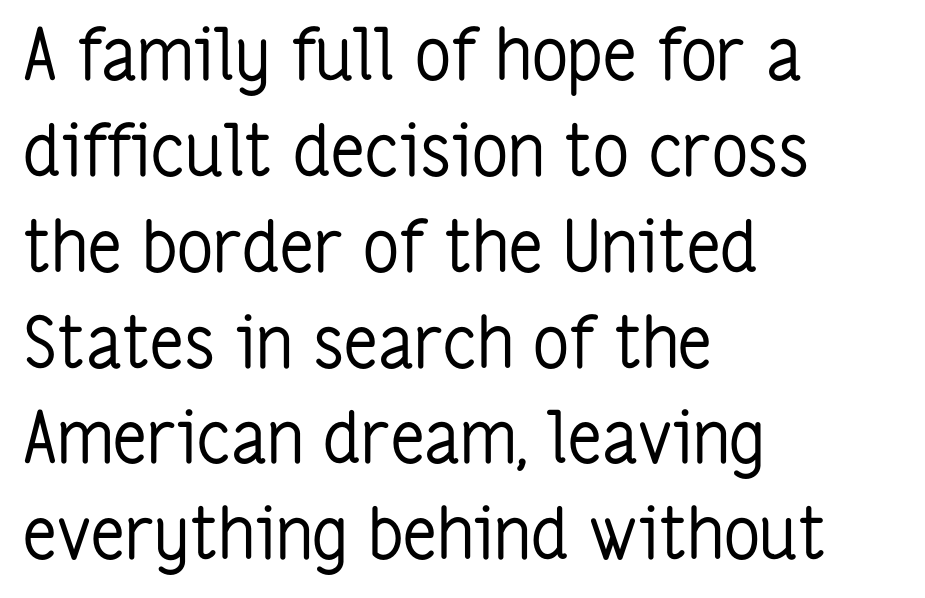
{"serif": "no", "italic": "no", "bold": "no", "weight": "regular", "width": "condensed", "stroke_contrast": "low", "x_height": "medium", "monospaced": "no", "underline": "no", "align": "left", "line_spacing": "normal", "line_spacing_ratio": 1.35, "letter_spacing": "normal", "letter_spacing_em": 0.0, "glyph_px": 71}
